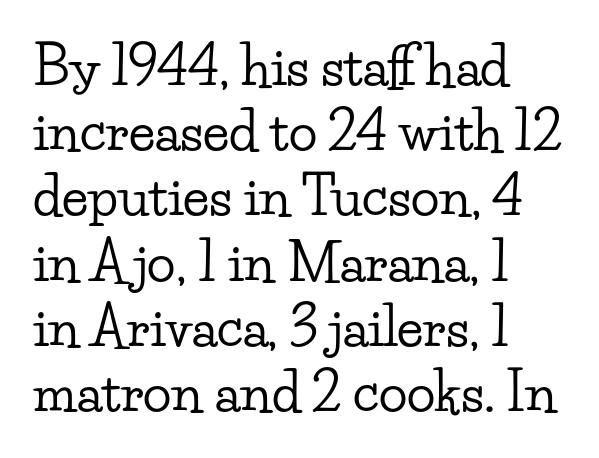
The image shows 53 px wide serif type, upright; set left-aligned, line spacing 1.23x, normal letter spacing, not underlined; low stroke contrast and a small x-height.
